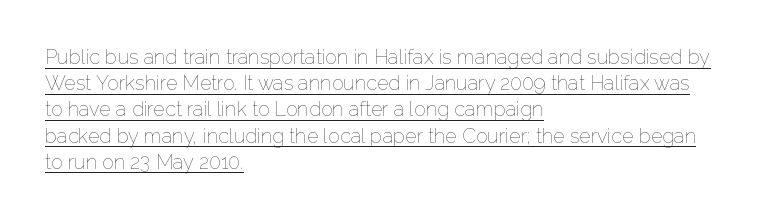
This rendering leaves character spacing at its baseline value. The space between consecutive lines is moderate. Caption: lettering with a line underneath. Caption: face not bold, strokes unweighted.
